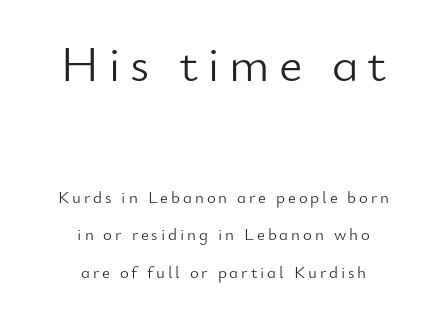
The image shows 51 px light sans-serif type, upright; set centered, loose line spacing (2.2x), not underlined; the first (top) block is 3.0x larger; low stroke contrast and a small x-height.
